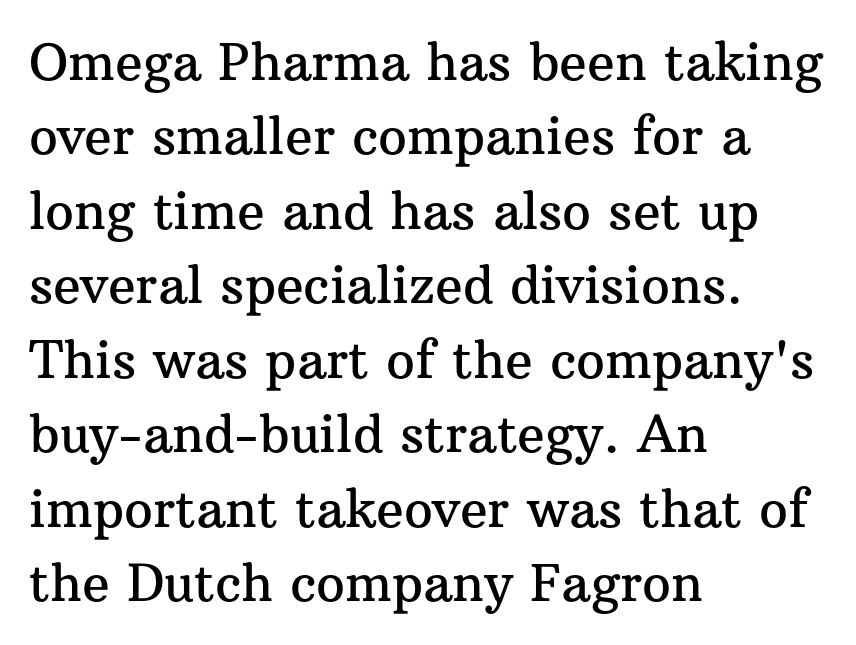
Ordinary non-slanted type is in use. A student would call this left alignment; a typographer would say flush left, rag right. The specimen omits any rule beneath the text block's lines. Is the letter spacing exaggerated? No — it looks like the ordinary default. What's the leading like? Ordinary, nothing unusual. Is this a fixed-width face? No — the glyphs have proportional, varying widths.
